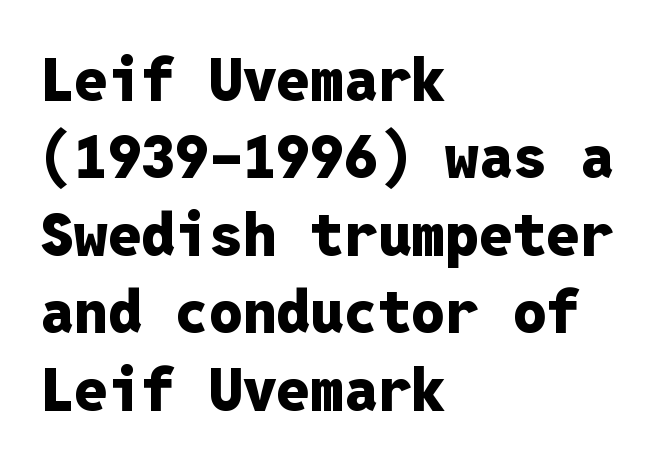
Q: Is the text bold? A: Yes.
Q: Is the text italic (slanted)? A: No, it is upright.
Q: Is the typeface a serif or a sans-serif typeface? A: Sans-serif.
Q: Is the text underlined? A: No.
Q: How is the paragraph aligned? A: Left-aligned.
Q: Is the spacing between letters normal or unusually wide? A: Normal.
Q: Is the spacing between lines tight, normal or loose? A: Normal.
Q: Width (condensed, normal, or wide)? A: Normal.
Q: Stroke contrast? A: Low.
Q: x-height? A: Medium.
Q: Monospaced? A: Yes.
